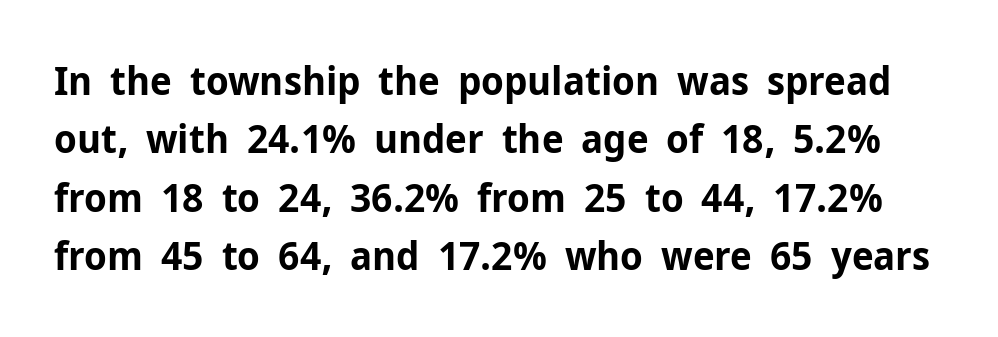
The image shows 40 px bold sans-serif type, upright; set normal line spacing (1.46x), normal letter spacing, not underlined; low stroke contrast and a medium x-height.
